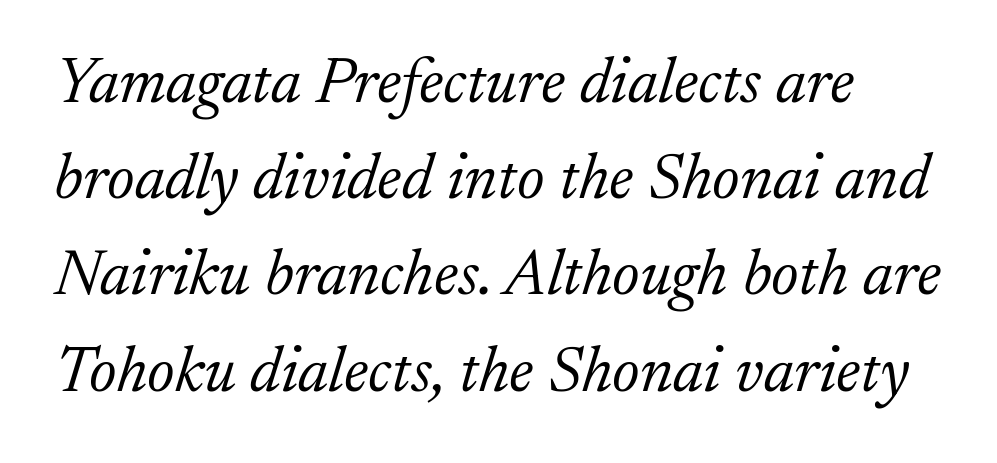
Do the characters align in a grid? No, the font is proportional. Nobody drew a line under any word here. Observe the serifs anchoring each vertical stroke in this sample. The axis of the letterforms is tilted away from vertical. Here the glyphs are tracked normally, forming tight word shapes. The vertical gap from one line to the next is medium.
